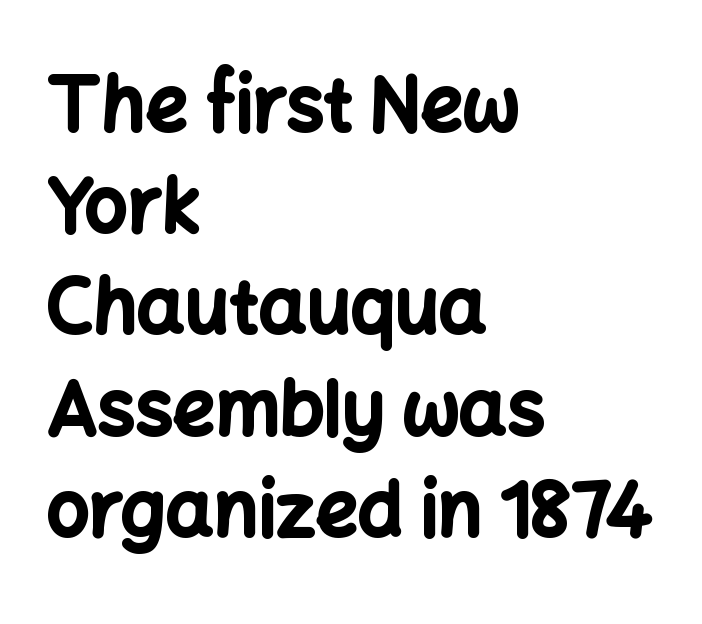
Q: Is the text bold? A: Yes.
Q: Is the text italic (slanted)? A: No, it is upright.
Q: Is the typeface a serif or a sans-serif typeface? A: Sans-serif.
Q: Is the text underlined? A: No.
Q: How is the paragraph aligned? A: Left-aligned.
Q: Is the spacing between letters normal or unusually wide? A: Normal.
Q: Is the spacing between lines tight, normal or loose? A: Normal.
Q: Width (condensed, normal, or wide)? A: Normal.
Q: Stroke contrast? A: Low.
Q: x-height? A: Medium.
Q: Monospaced? A: No.
